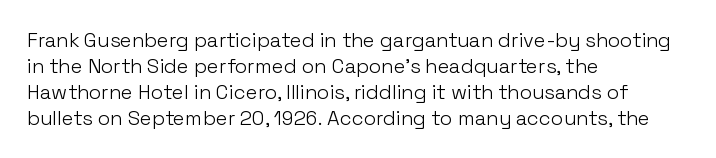
{"italic": "no", "bold": "no", "underline": "no", "align": "left", "line_spacing": "normal", "line_spacing_ratio": 1.3, "letter_spacing": "normal", "letter_spacing_em": 0.0, "glyph_px": 20}
